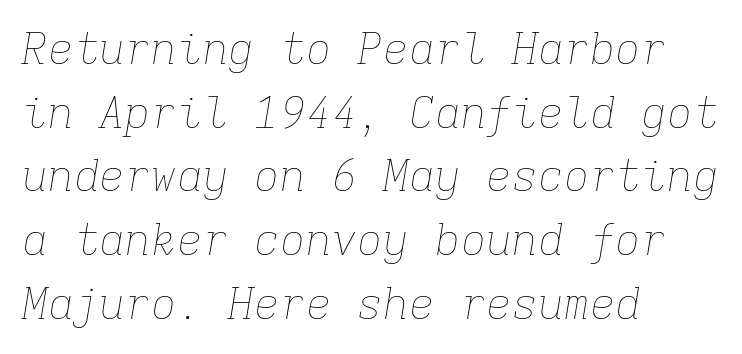
{"italic": "yes", "lean": "right", "slant_degrees": 9, "bold": "no", "weight": "thin", "width": "normal", "stroke_contrast": "low", "x_height": "medium", "monospaced": "yes", "underline": "no", "align": "left", "line_spacing": "normal", "line_spacing_ratio": 1.48, "letter_spacing": "normal", "letter_spacing_em": 0.0, "glyph_px": 43}
